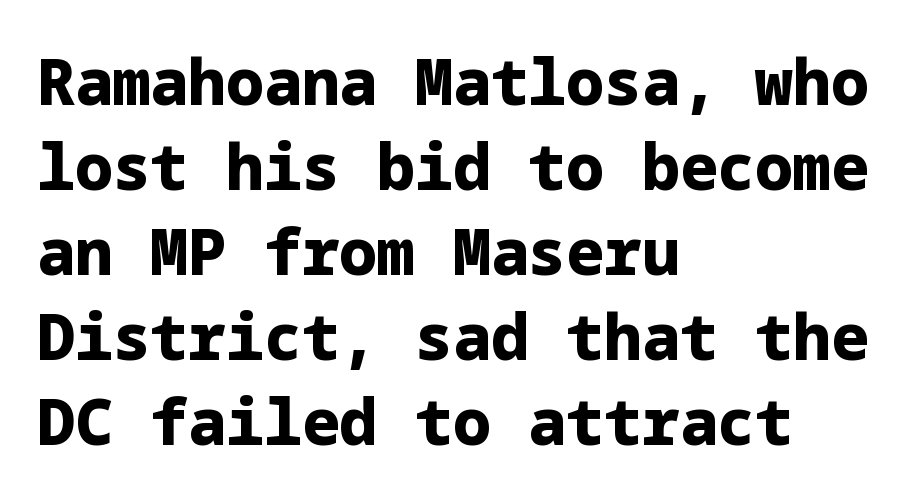
{"serif": "no", "italic": "no", "bold": "yes", "weight": "heavy", "width": "normal", "stroke_contrast": "low", "x_height": "medium", "underline": "no", "align": "left", "line_spacing": "normal", "line_spacing_ratio": 1.35, "letter_spacing": "normal", "letter_spacing_em": 0.0, "glyph_px": 63}
